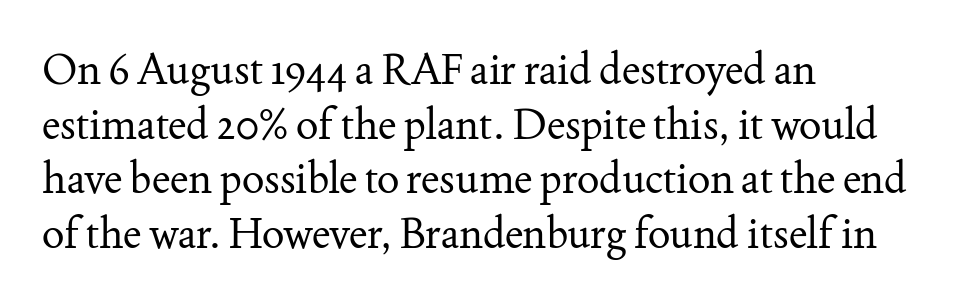
{"serif": "yes", "italic": "no", "bold": "no", "weight": "regular", "width": "normal", "stroke_contrast": "medium", "x_height": "small", "monospaced": "no", "underline": "no", "align": "left", "line_spacing": "normal", "line_spacing_ratio": 1.3, "letter_spacing": "normal", "letter_spacing_em": 0.0, "glyph_px": 42}
